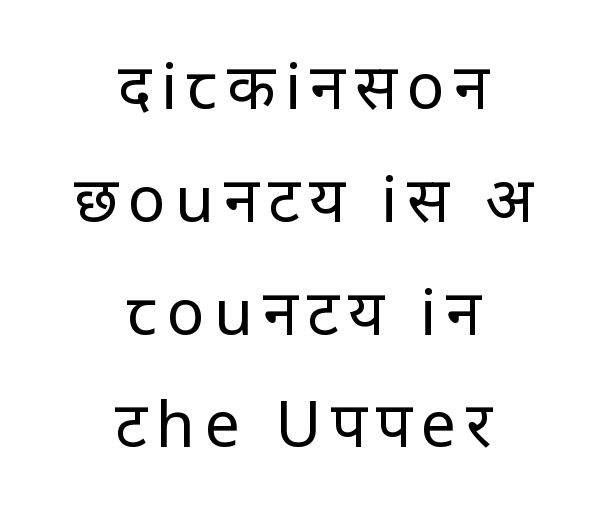
Q: Is the text bold? A: No.
Q: Is the text italic (slanted)? A: No, it is upright.
Q: Is the typeface a serif or a sans-serif typeface? A: Sans-serif.
Q: Is the text underlined? A: No.
Q: How is the paragraph aligned? A: Centered.
Q: Width (condensed, normal, or wide)? A: Normal.
Q: Stroke contrast? A: Low.
Q: x-height? A: Large.
Q: Monospaced? A: No.
